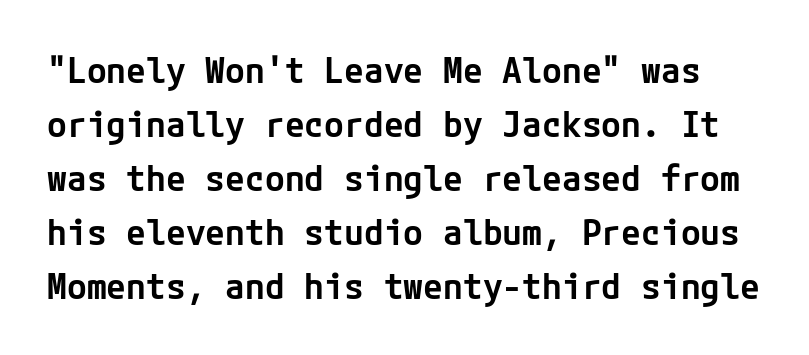
The image shows 36 px semibold sans-serif type, upright; set normal line spacing (1.5x), normal letter spacing, not underlined; low stroke contrast and a medium x-height.
